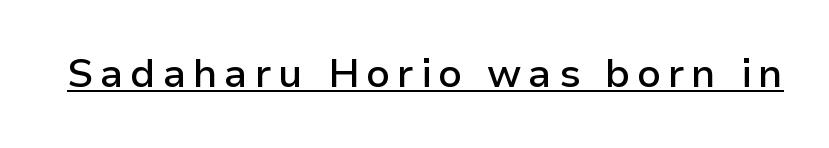
The image shows 40 px semibold sans-serif type, upright; set underlined; low stroke contrast and a medium x-height.
